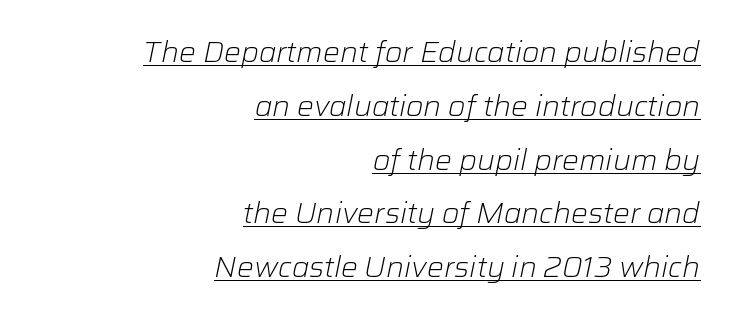
{"italic": "yes", "lean": "right", "slant_degrees": 12, "bold": "no", "weight": "light", "width": "normal", "stroke_contrast": "low", "x_height": "medium", "monospaced": "no", "underline": "yes", "align": "right", "line_spacing": "loose", "line_spacing_ratio": 1.92, "letter_spacing": "normal", "letter_spacing_em": 0.0, "glyph_px": 28}
